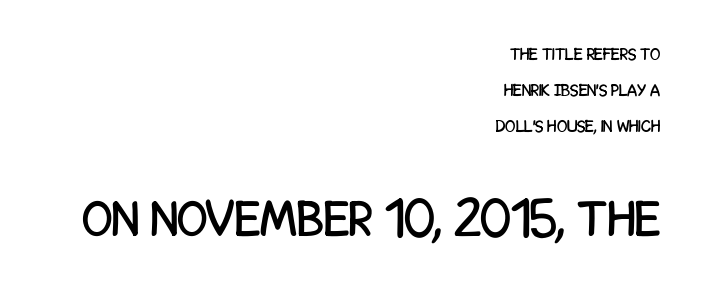
Q: Is the text italic (slanted)? A: No, it is upright.
Q: Is the typeface a serif or a sans-serif typeface? A: Sans-serif.
Q: Is the text underlined? A: No.
Q: How is the paragraph aligned? A: Right-aligned.
Q: Is the spacing between letters normal or unusually wide? A: Normal.
Q: Is the spacing between lines tight, normal or loose? A: Loose.
Q: Which block of text is set in a larger size, the first (top) or the second (bottom)? A: The second (bottom) one.
Q: Width (condensed, normal, or wide)? A: Condensed.
Q: Stroke contrast? A: Low.
Q: x-height? A: Large.
Q: Monospaced? A: No.
